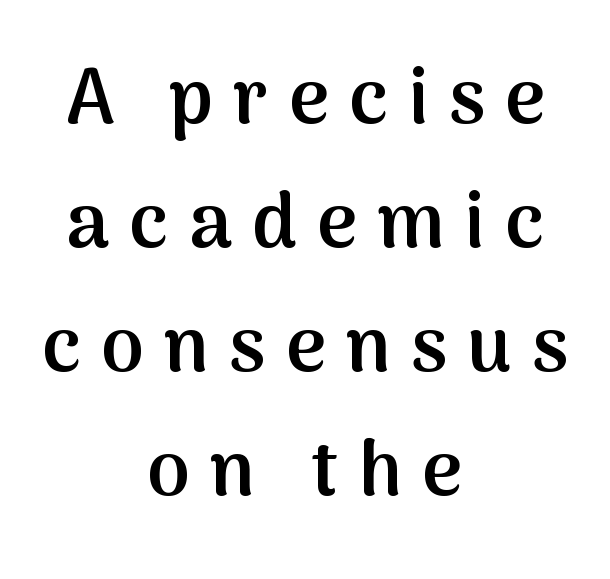
Q: Is the text bold? A: Semi-bold.
Q: Is the text italic (slanted)? A: No, it is upright.
Q: Is the typeface a serif or a sans-serif typeface? A: Sans-serif.
Q: Is the text underlined? A: No.
Q: How is the paragraph aligned? A: Centered.
Q: Is the spacing between letters normal or unusually wide? A: Unusually wide.
Q: Is the spacing between lines tight, normal or loose? A: Normal.
Q: Width (condensed, normal, or wide)? A: Normal.
Q: Stroke contrast? A: Medium.
Q: x-height? A: Medium.
Q: Monospaced? A: No.
